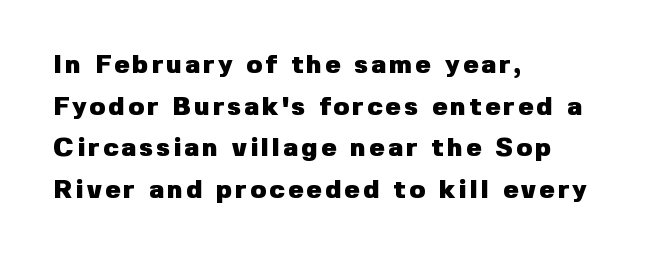
The image shows 26 px bold type, upright; set left-aligned, normal line spacing (1.6x), not underlined.
